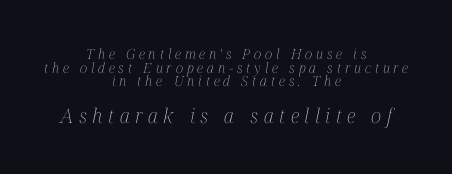
Q: Is the text bold? A: No.
Q: Is the text italic (slanted)? A: Yes, it leans right by about 12 degrees.
Q: Is the text underlined? A: No.
Q: How is the paragraph aligned? A: Centered.
Q: Is the spacing between letters normal or unusually wide? A: Unusually wide.
Q: Is the spacing between lines tight, normal or loose? A: Tight.
Q: Which block of text is set in a larger size, the first (top) or the second (bottom)? A: The second (bottom) one.
